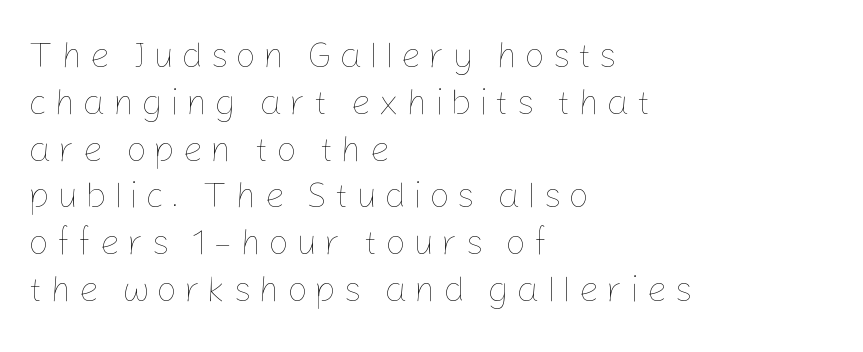
{"italic": "no", "bold": "no", "weight": "thin", "width": "normal", "stroke_contrast": "low", "x_height": "medium", "monospaced": "no", "underline": "no", "align": "left", "line_spacing": "normal", "line_spacing_ratio": 1.3, "letter_spacing": "wide", "letter_spacing_em": 0.2, "glyph_px": 36}
